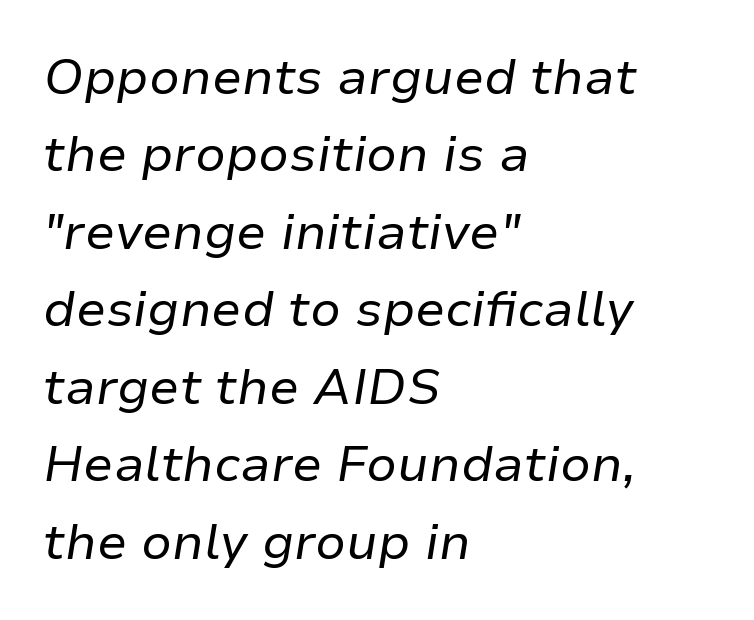
The image shows 50 px regular-weight type, italic (leaning right); set left-aligned, normal line spacing (1.55x), normal letter spacing, not underlined; low stroke contrast and a medium x-height.
